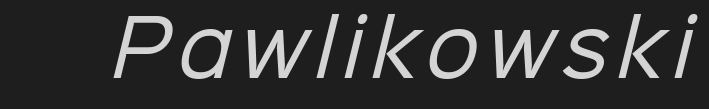
Q: Is the text bold? A: No.
Q: Is the typeface a serif or a sans-serif typeface? A: Sans-serif.
Q: Is the text underlined? A: No.
Q: Width (condensed, normal, or wide)? A: Normal.
Q: Stroke contrast? A: Low.
Q: x-height? A: Medium.
Q: Monospaced? A: No.
